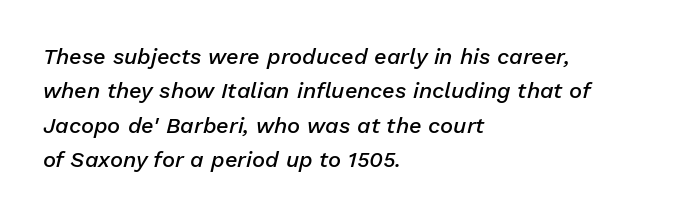
The specimen omits any rule beneath the text block's lines. The tracking reads as untouched default to a designer's eye. The text block is weighted toward the left margin, trailing off unevenly rightward. Stems and bowls a touch heavier than normal — semibold. Leading matches the norm, producing a regular column.
